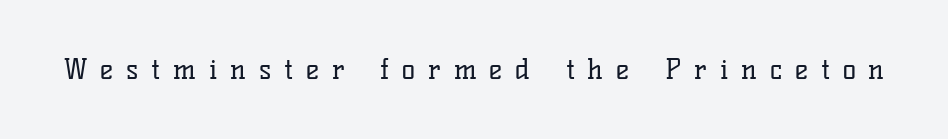
Q: Is the text bold? A: No.
Q: Is the text italic (slanted)? A: No, it is upright.
Q: Is the typeface a serif or a sans-serif typeface? A: Serif.
Q: Is the text underlined? A: No.
Q: Is the spacing between letters normal or unusually wide? A: Unusually wide.
Q: Width (condensed, normal, or wide)? A: Normal.
Q: Stroke contrast? A: Low.
Q: x-height? A: Medium.
Q: Monospaced? A: No.
